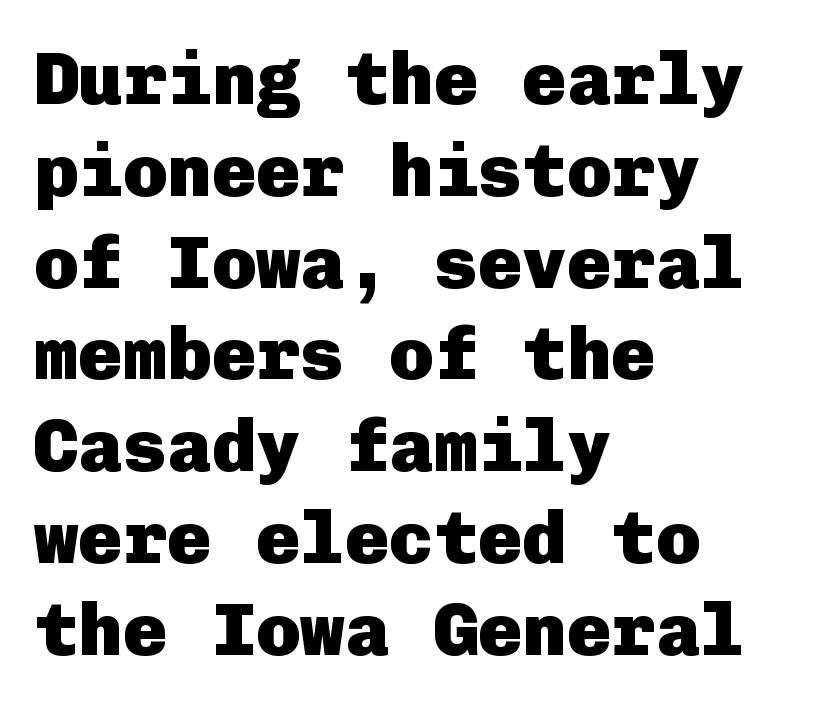
These lines are composed in type without serifs. Visually the block forms a straight wall on the left and a jagged coastline on the right. Set as a true bold cut, around the 700 mark. Glance below the letters and you will spot only blank space.
